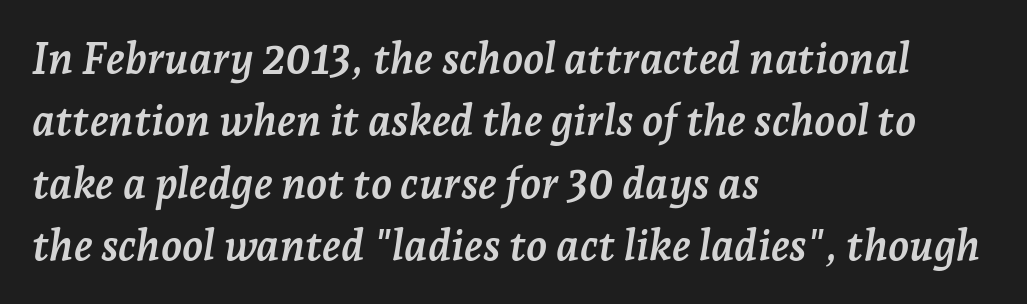
Typographic density is high because the face is bold. This rendering employs a face with finishing strokes, i.e., a serif. Clear beneath every line of the passage. The letters advance in unequal steps, a hallmark of proportional type.
